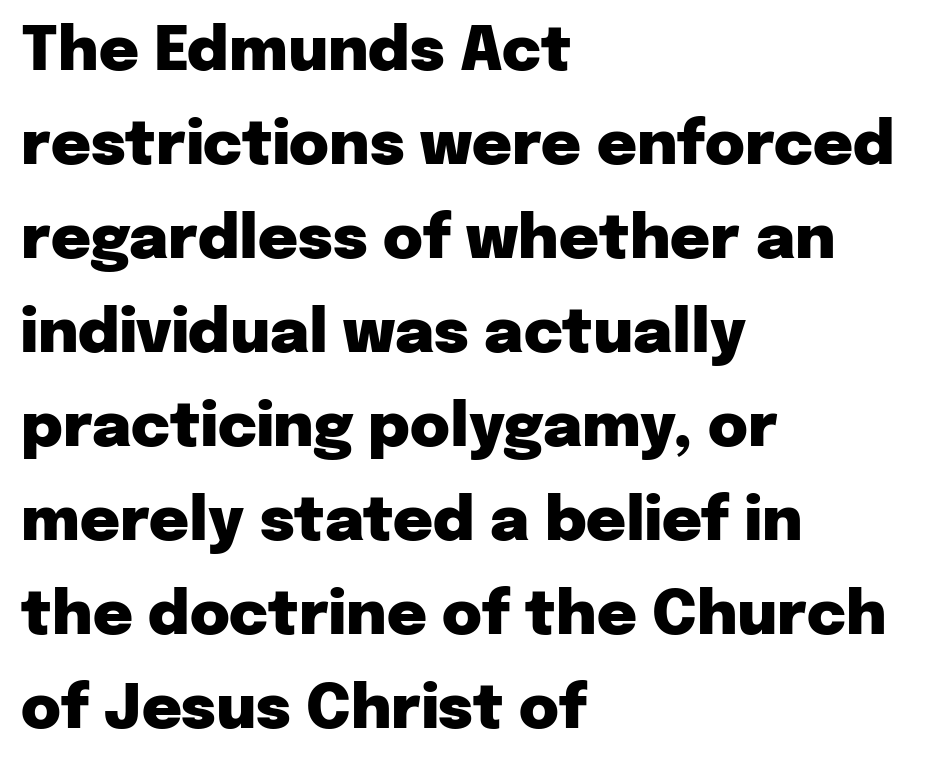
The image shows 61 px heavy sans-serif type, upright; set left-aligned, normal line spacing (1.54x), normal letter spacing, not underlined; low stroke contrast and a medium x-height.
